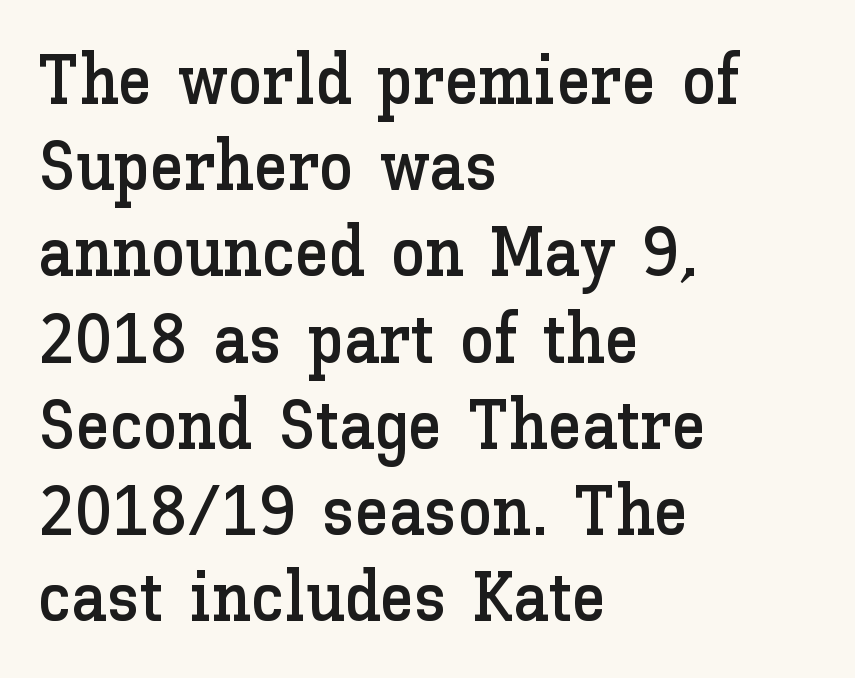
Lines of text with bare space underneath. Posture: vertical. What stands out about the letter spacing? Nothing — it is the standard amount. These lines are set flush left with a ragged right edge. The designer left line spacing at the default.
